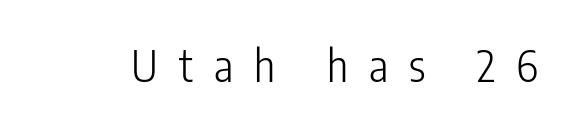
The tracking jumps out immediately: characters are airy and widely separated. The rendering shows plain stroke endings on the letterforms — a sans-serif design. This reads as an unemphasized weight, regular at the heaviest. Bare-footed words on every line. This sample has the flowing, uneven cadence of proportional lettering.
